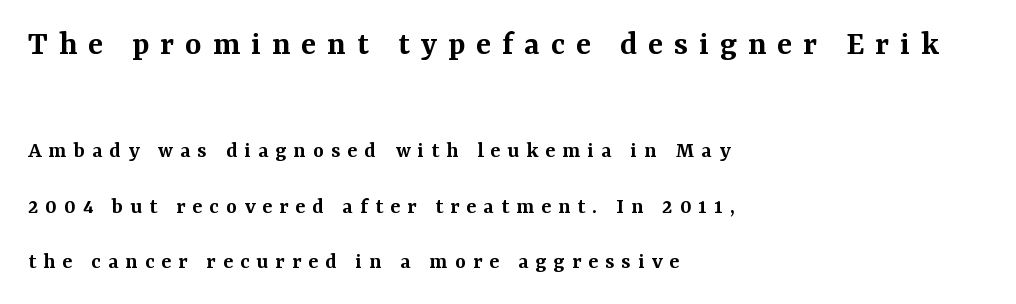
{"serif": "yes", "italic": "no", "bold": "semi", "weight": "semibold", "width": "normal", "stroke_contrast": "medium", "x_height": "medium", "monospaced": "no", "underline": "no", "align": "left", "line_spacing": "loose", "line_spacing_ratio": 2.41, "letter_spacing": "wide", "letter_spacing_em": 0.31, "larger_block": "first", "size_ratio": 1.52, "glyph_px": 35}
